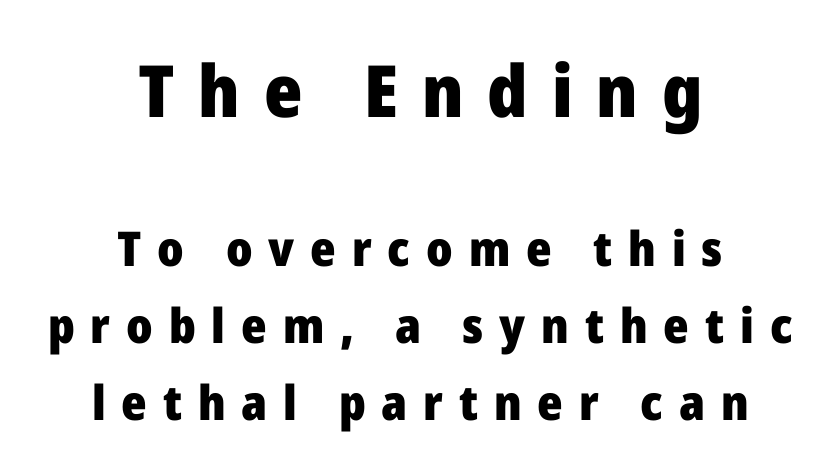
{"serif": "no", "italic": "no", "bold": "yes", "weight": "heavy", "width": "normal", "stroke_contrast": "low", "x_height": "medium", "monospaced": "no", "underline": "no", "align": "center", "line_spacing": "normal", "line_spacing_ratio": 1.61, "letter_spacing": "wide", "letter_spacing_em": 0.33, "larger_block": "first", "size_ratio": 1.5, "glyph_px": 72}
